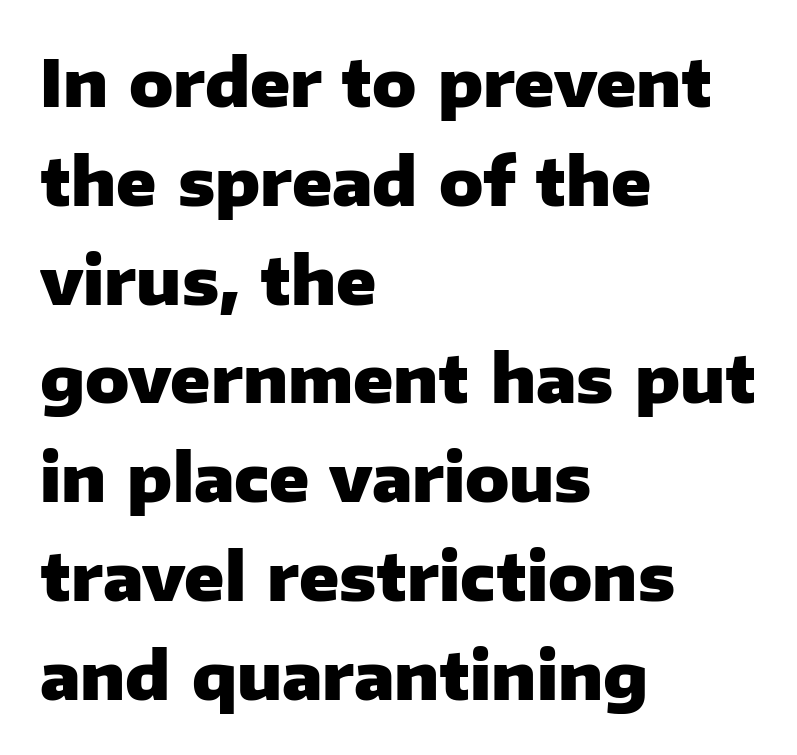
Character widths vary here, with narrow letters taking less room than wide ones. The passage is arranged the way most books set body copy — flush left. The passage shown is not underscored anywhere. The line texture is even and compact thanks to regular tracking.
